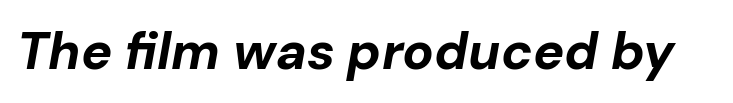
{"italic": "yes", "lean": "right", "slant_degrees": 10, "bold": "yes", "weight": "bold", "width": "normal", "stroke_contrast": "low", "x_height": "medium", "monospaced": "no", "underline": "no", "letter_spacing": "normal", "letter_spacing_em": 0.0, "glyph_px": 52}
